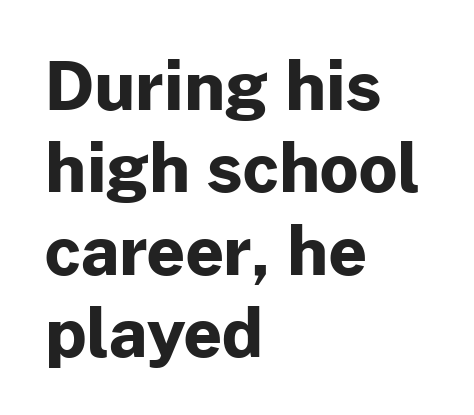
The specimen omits any rule beneath the text block's lines. All the whitespace from short lines collects on the right. The specimen reads as upright at a glance. A typesetter would call this proportional, since set widths differ per character.
